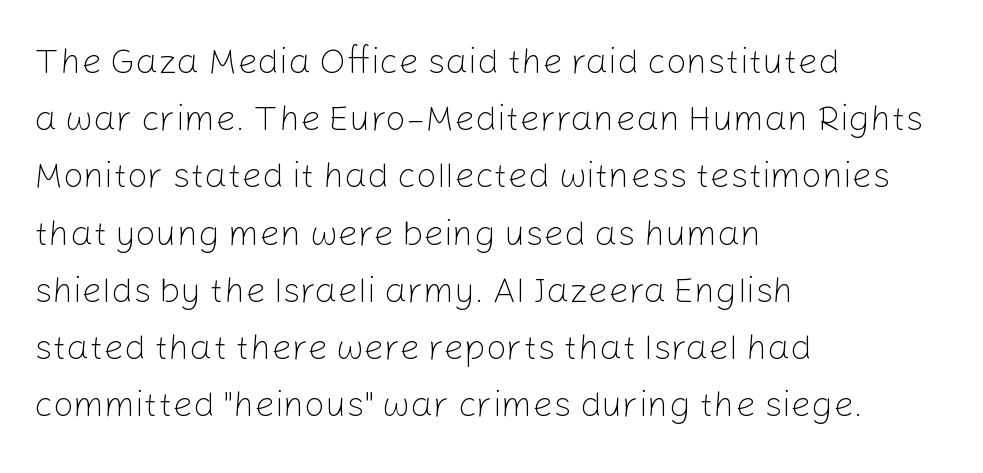
Q: Is the text bold? A: No.
Q: Is the text italic (slanted)? A: No, it is upright.
Q: Is the typeface a serif or a sans-serif typeface? A: Sans-serif.
Q: Is the text underlined? A: No.
Q: How is the paragraph aligned? A: Left-aligned.
Q: Is the spacing between letters normal or unusually wide? A: Normal.
Q: Is the spacing between lines tight, normal or loose? A: Normal.
Q: Width (condensed, normal, or wide)? A: Normal.
Q: Stroke contrast? A: Low.
Q: x-height? A: Medium.
Q: Monospaced? A: No.
